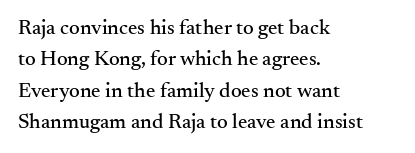
{"italic": "no", "underline": "no", "align": "left", "line_spacing": "normal", "line_spacing_ratio": 1.5, "letter_spacing": "normal", "letter_spacing_em": 0.0, "glyph_px": 21}
